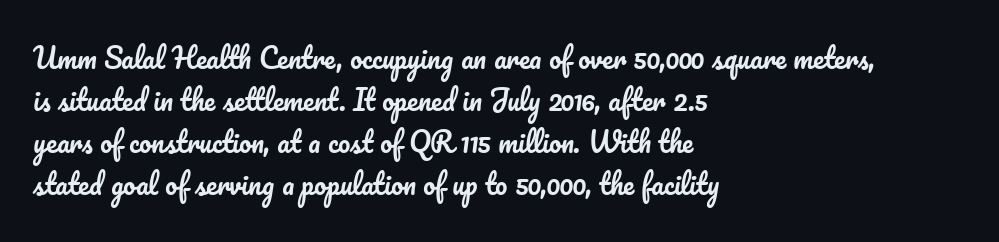
Q: Is the text italic (slanted)? A: Yes.
Q: Is the text underlined? A: No.
Q: How is the paragraph aligned? A: Left-aligned.
Q: Is the spacing between letters normal or unusually wide? A: Normal.
Q: Is the spacing between lines tight, normal or loose? A: Normal.
